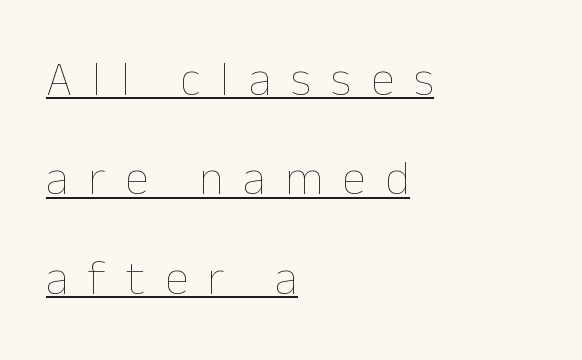
{"italic": "no", "bold": "no", "weight": "thin", "width": "normal", "stroke_contrast": "low", "x_height": "medium", "monospaced": "no", "underline": "yes", "align": "left", "line_spacing": "loose", "line_spacing_ratio": 2.07, "letter_spacing": "wide", "letter_spacing_em": 0.41, "glyph_px": 48}
